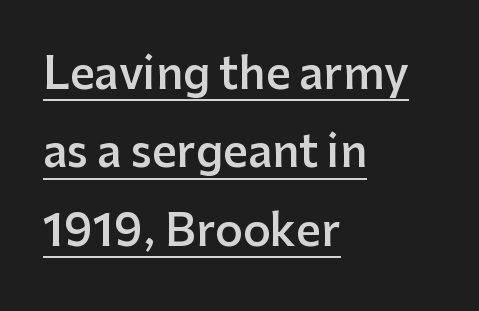
The image shows 43 px semibold sans-serif type, upright; set left-aligned, line spacing 1.82x, normal letter spacing, underlined; low stroke contrast and a medium x-height.
